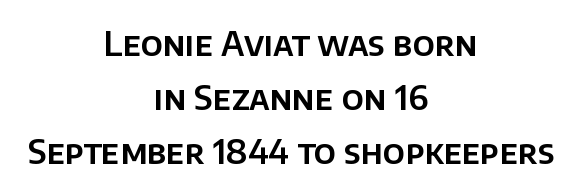
The lines sit at an ordinary, default distance from one another. Unmarked baselines from the first word to the last. These lines are rendered in a variable-pitch font. You could call the tracking neutral — neither tight nor loose.
